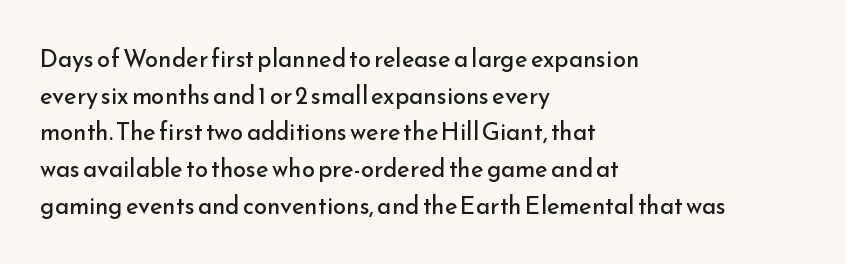
Q: Is the text bold? A: No.
Q: Is the text italic (slanted)? A: No, it is upright.
Q: Is the text underlined? A: No.
Q: How is the paragraph aligned? A: Left-aligned.
Q: Is the spacing between letters normal or unusually wide? A: Normal.
Q: Is the spacing between lines tight, normal or loose? A: Normal.
